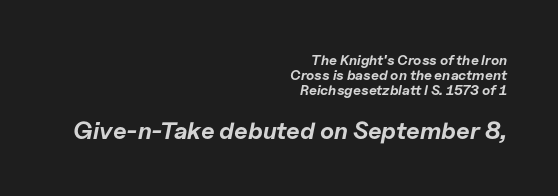
Q: Is the text bold? A: Yes.
Q: Is the text italic (slanted)? A: Yes, it leans right by about 11 degrees.
Q: Is the text underlined? A: No.
Q: How is the paragraph aligned? A: Right-aligned.
Q: Is the spacing between letters normal or unusually wide? A: Normal.
Q: Is the spacing between lines tight, normal or loose? A: Tight.
Q: Which block of text is set in a larger size, the first (top) or the second (bottom)? A: The second (bottom) one.
